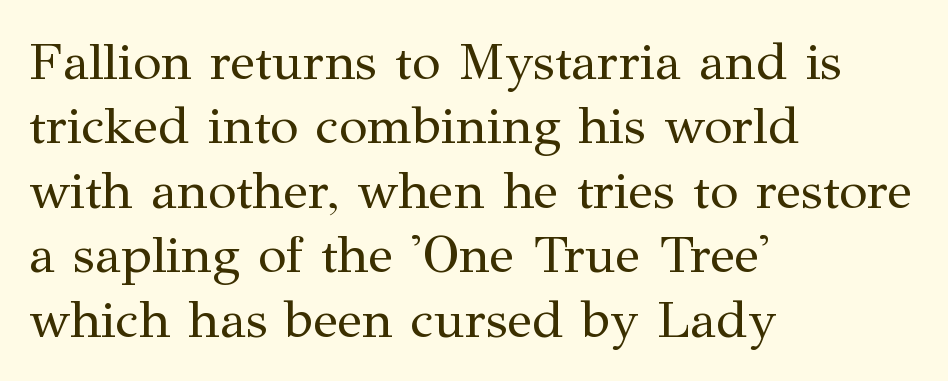
The image shows 52 px regular-weight serif type, upright; set left-aligned, line spacing 1.24x, normal letter spacing, not underlined; medium stroke contrast and a medium x-height.
